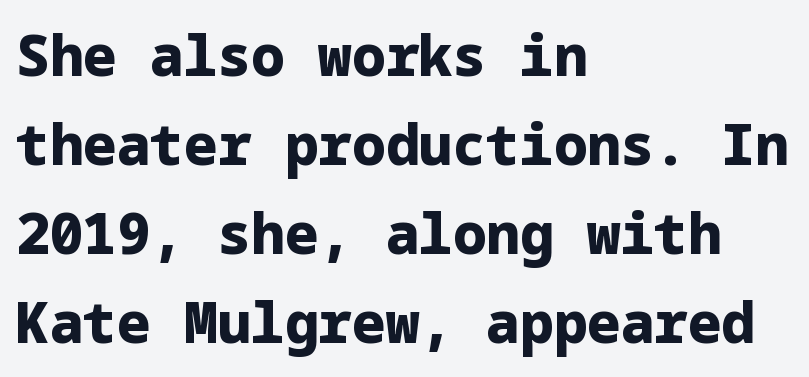
Q: Is the text bold? A: Yes.
Q: Is the text italic (slanted)? A: No, it is upright.
Q: Is the typeface a serif or a sans-serif typeface? A: Sans-serif.
Q: Is the text underlined? A: No.
Q: How is the paragraph aligned? A: Left-aligned.
Q: Is the spacing between letters normal or unusually wide? A: Normal.
Q: Is the spacing between lines tight, normal or loose? A: Normal.
Q: Width (condensed, normal, or wide)? A: Normal.
Q: Stroke contrast? A: Low.
Q: x-height? A: Medium.
